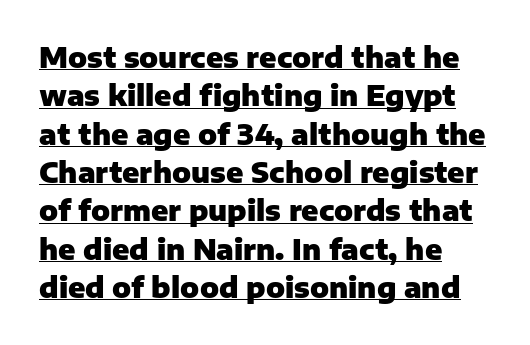
The image shows 28 px heavy sans-serif type, upright; set left-aligned, normal line spacing (1.37x), normal letter spacing, underlined; low stroke contrast and a medium x-height.
